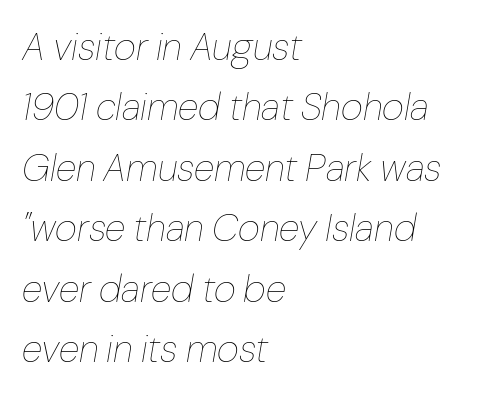
{"italic": "yes", "lean": "right", "slant_degrees": 10, "bold": "no", "weight": "thin", "width": "normal", "stroke_contrast": "low", "x_height": "medium", "monospaced": "no", "underline": "no", "align": "left", "line_spacing": "normal", "line_spacing_ratio": 1.59, "letter_spacing": "normal", "letter_spacing_em": 0.0, "glyph_px": 38}
